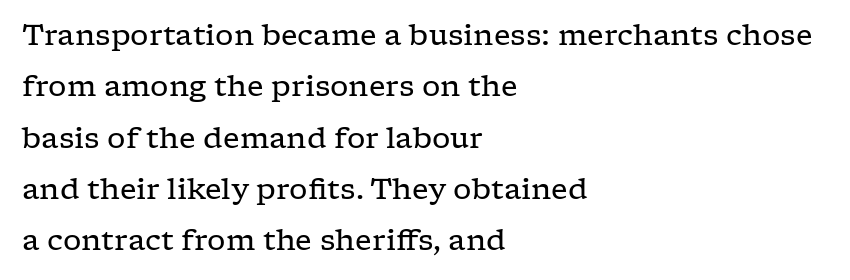
Rendered with straight, roman letterforms. The rendering anchors every line to the left-hand side. Letters rest on an invisible, unmarked baseline. Character widths vary here, with narrow letters taking less room than wide ones.
